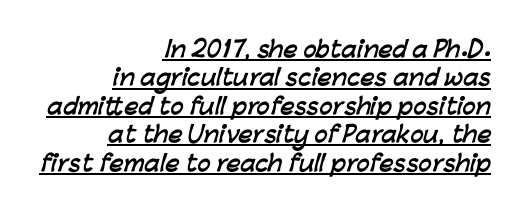
{"bold": "yes", "underline": "yes", "align": "right", "line_spacing": "normal", "line_spacing_ratio": 1.29, "letter_spacing": "normal", "letter_spacing_em": 0.0, "glyph_px": 22}
